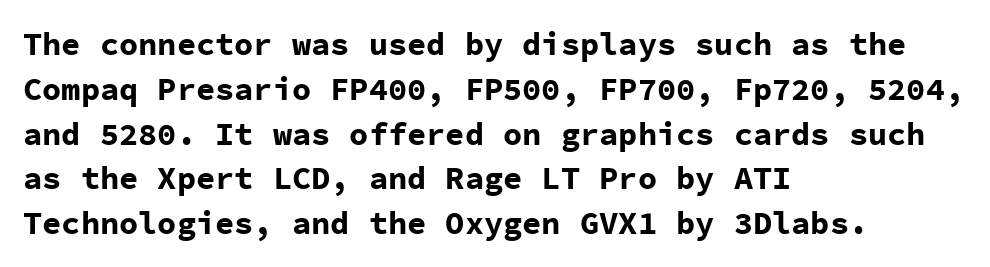
You could call the tracking neutral — neither tight nor loose. Every row of glyphs begins at an identical x-position on the left. Weight: bold. This block has exactly the height ordinary leading produces.
